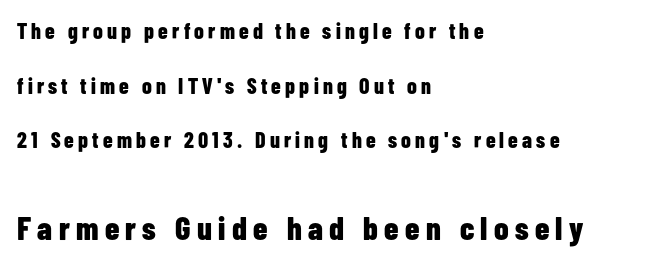
Q: Is the text bold? A: Yes.
Q: Is the text italic (slanted)? A: No, it is upright.
Q: Is the typeface a serif or a sans-serif typeface? A: Sans-serif.
Q: Is the text underlined? A: No.
Q: How is the paragraph aligned? A: Left-aligned.
Q: Is the spacing between lines tight, normal or loose? A: Loose.
Q: Which block of text is set in a larger size, the first (top) or the second (bottom)? A: The second (bottom) one.
Q: Width (condensed, normal, or wide)? A: Condensed.
Q: Stroke contrast? A: Low.
Q: x-height? A: Medium.
Q: Monospaced? A: No.
